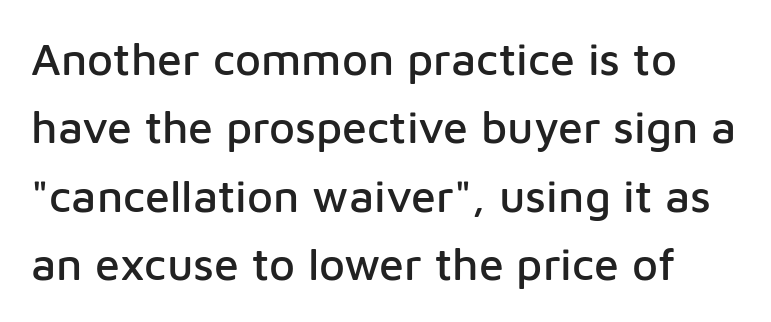
The image shows 45 px sans-serif type, upright; set normal line spacing (1.52x), normal letter spacing, not underlined; low stroke contrast and a medium x-height.
